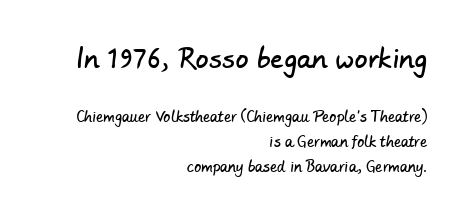
Standard letterfit; no display-style spreading of the glyphs. Casual observation: everything's shoved over to the right. Lines of text with bare space underneath. The letters in the upper block stand taller than those in the block below.
